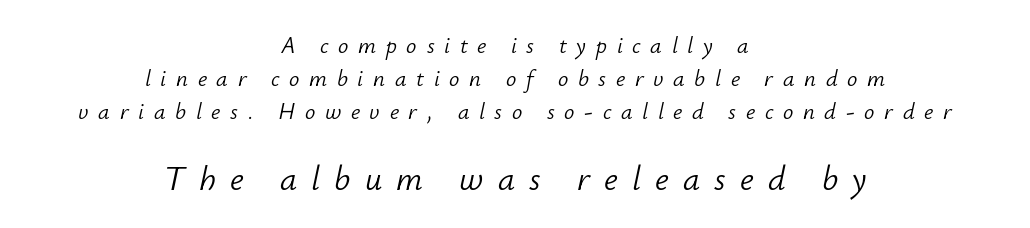
Descenders hang freely into open space. Interline gaps are of average width in this sample. Spacing verdict: proportional, widths tailored to each character. It's the slanting kind of type. Alignment: centered. Does the bottom block carry the larger type? Yes, it does.
